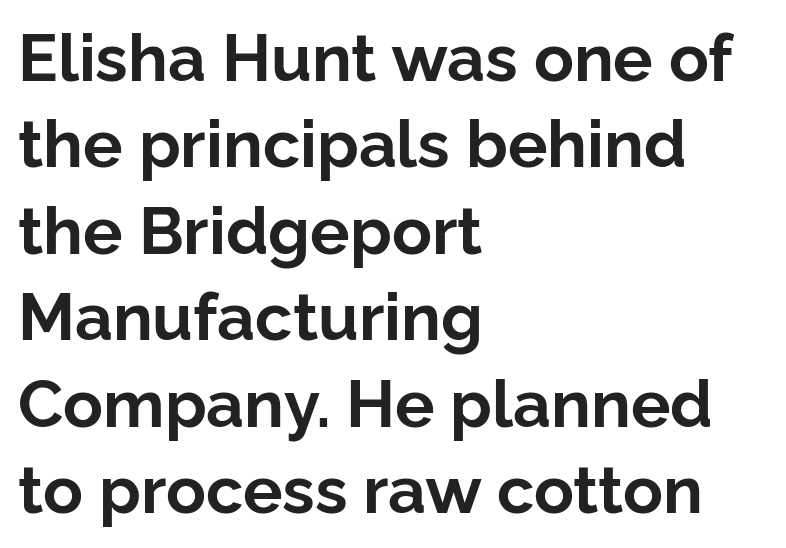
The image shows 66 px bold sans-serif type, upright; set left-aligned, normal line spacing (1.31x), normal letter spacing, not underlined; low stroke contrast and a medium x-height.
